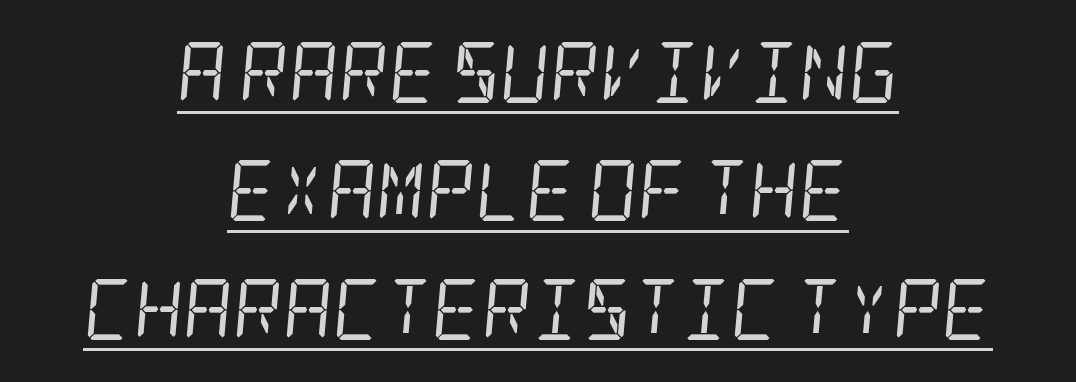
The image shows 61 px regular-weight, condensed serif type, italic (leaning right); set centered, loose line spacing (1.94x), normal letter spacing, underlined; low stroke contrast and a large x-height.
